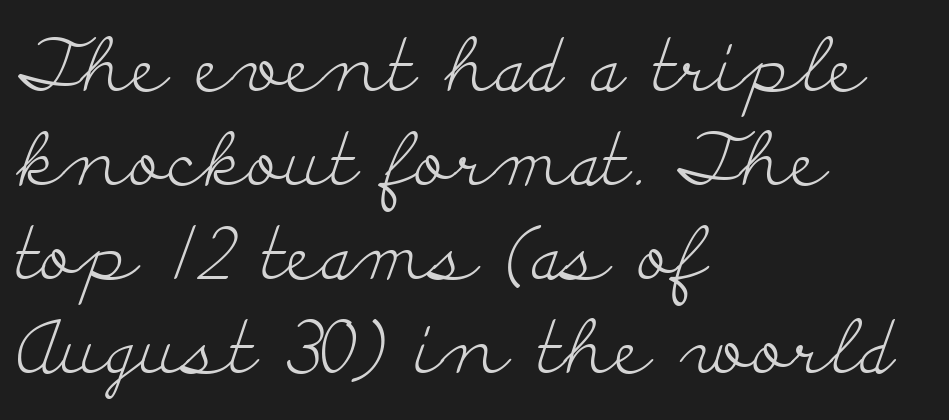
{"serif": "yes", "bold": "no", "weight": "light", "width": "wide", "stroke_contrast": "low", "x_height": "small", "monospaced": "no", "underline": "no", "align": "left", "line_spacing": "normal", "line_spacing_ratio": 1.27, "letter_spacing": "normal", "letter_spacing_em": 0.0, "glyph_px": 74}
